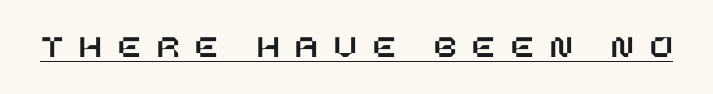
The image shows 33 px text type, upright; set unusually wide letter spacing (+0.49 em), underlined; low stroke contrast and a large x-height.
